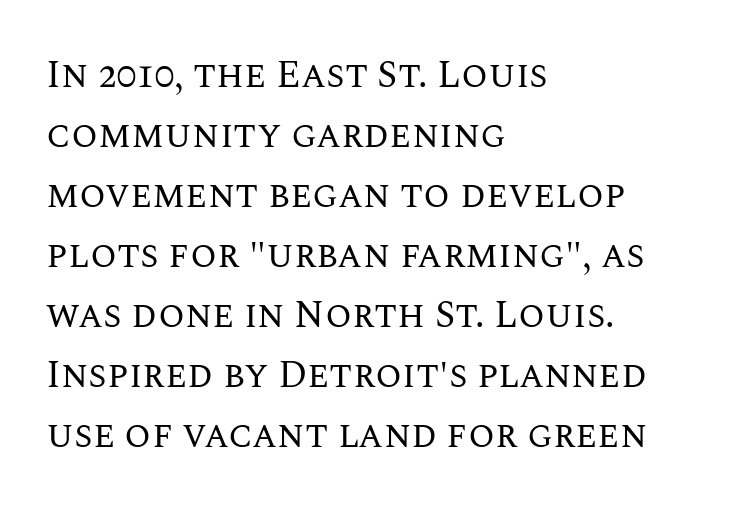
{"italic": "no", "bold": "no", "weight": "regular", "width": "normal", "stroke_contrast": "medium", "x_height": "large", "monospaced": "no", "underline": "no", "align": "left", "line_spacing": "normal", "line_spacing_ratio": 1.58, "letter_spacing": "normal", "letter_spacing_em": 0.0, "glyph_px": 38}
